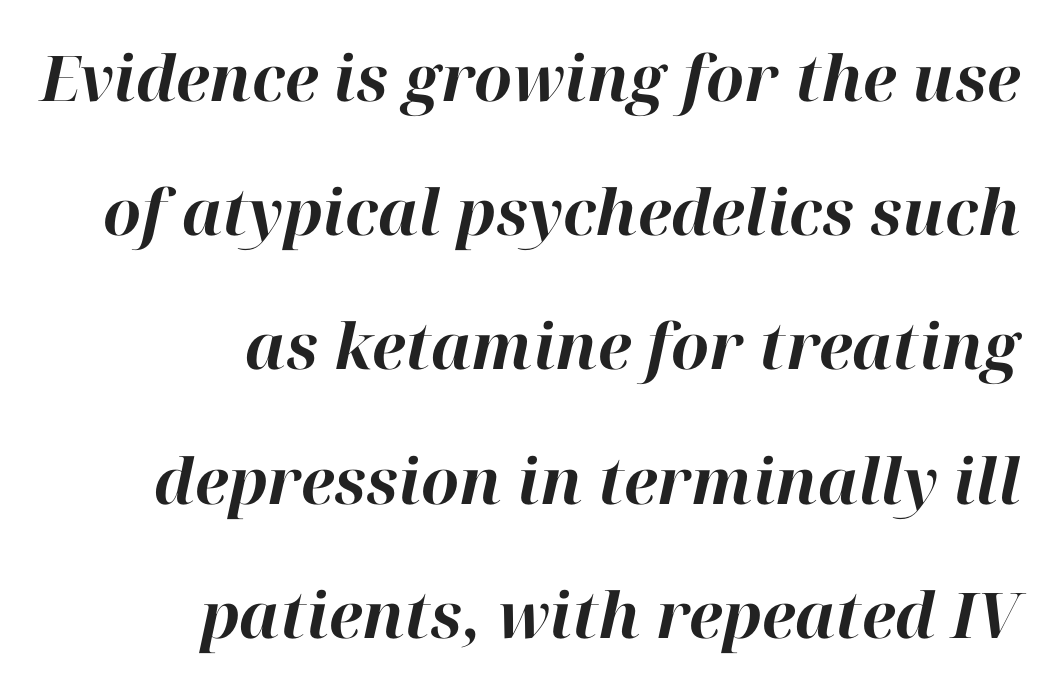
The image shows 63 px bold type, italic (leaning right); set right-aligned, loose line spacing (2.13x), normal letter spacing, not underlined; high stroke contrast and a medium x-height.
